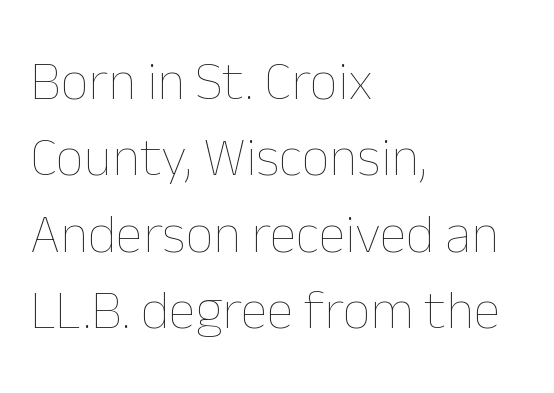
{"italic": "no", "bold": "no", "weight": "thin", "width": "normal", "stroke_contrast": "low", "x_height": "medium", "monospaced": "no", "underline": "no", "align": "left", "line_spacing": "normal", "line_spacing_ratio": 1.39, "letter_spacing": "normal", "letter_spacing_em": 0.0, "glyph_px": 55}
